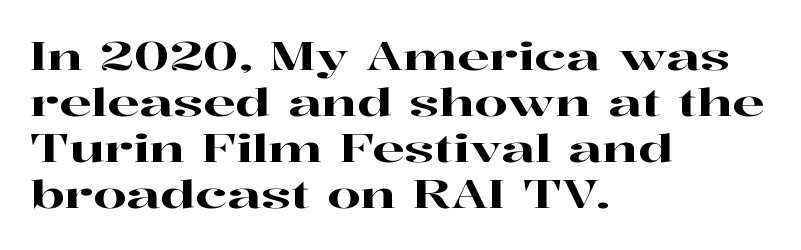
This is the regular roman posture of the typeface. Look at the bottom of the vertical strokes: they flare into serifs here. Unmarked baselines from the first word to the last. You could not count columns in this text — the font is proportionally spaced. Leftover space on each line is placed entirely after the last word. Does extra space separate the letters? No, they use regular spacing.
